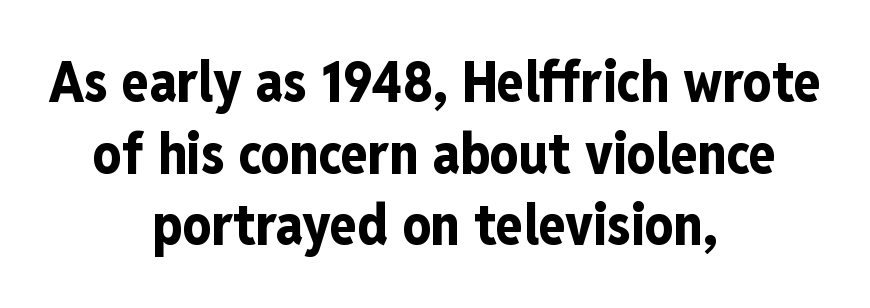
Q: Is the text bold? A: Yes.
Q: Is the text italic (slanted)? A: No, it is upright.
Q: Is the typeface a serif or a sans-serif typeface? A: Sans-serif.
Q: Is the text underlined? A: No.
Q: How is the paragraph aligned? A: Centered.
Q: Is the spacing between letters normal or unusually wide? A: Normal.
Q: Is the spacing between lines tight, normal or loose? A: Normal.
Q: Width (condensed, normal, or wide)? A: Condensed.
Q: Stroke contrast? A: Low.
Q: x-height? A: Medium.
Q: Monospaced? A: No.
